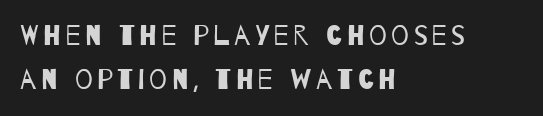
{"serif": "no", "bold": "no", "weight": "regular", "width": "condensed", "stroke_contrast": "low", "x_height": "large", "monospaced": "no", "underline": "no", "align": "left", "line_spacing": "normal", "line_spacing_ratio": 1.57, "glyph_px": 28}
